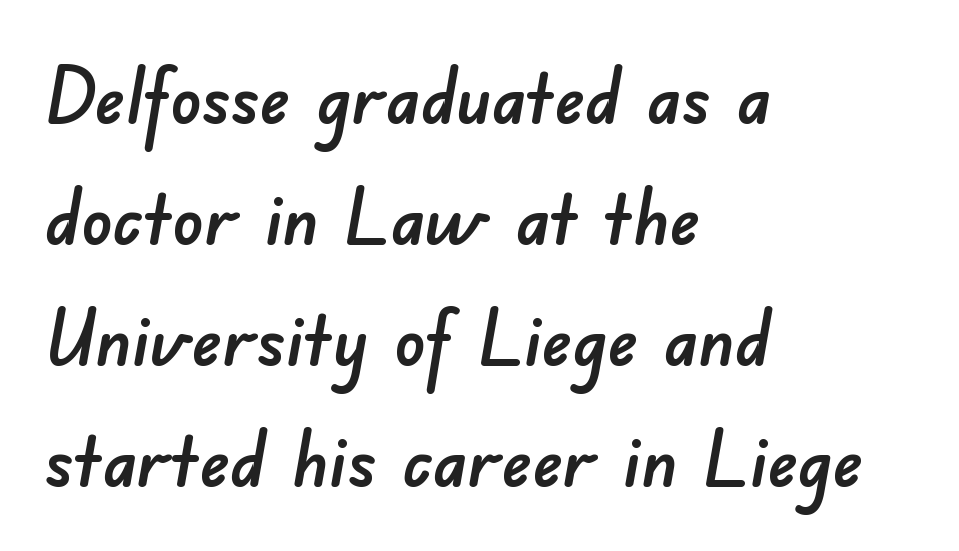
A typesetter would call this proportional, since set widths differ per character. If you measured baseline to baseline, you'd find a middling distance. The lines are quadded left. Examine the stroke ends and you'll find no serifs. The line texture is even and compact thanks to regular tracking. The string is rendered with underlining switched off.
